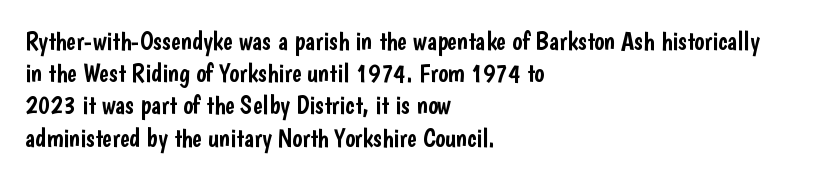
The image shows 26 px text type, upright; set left-aligned, line spacing 1.24x, normal letter spacing, not underlined.
